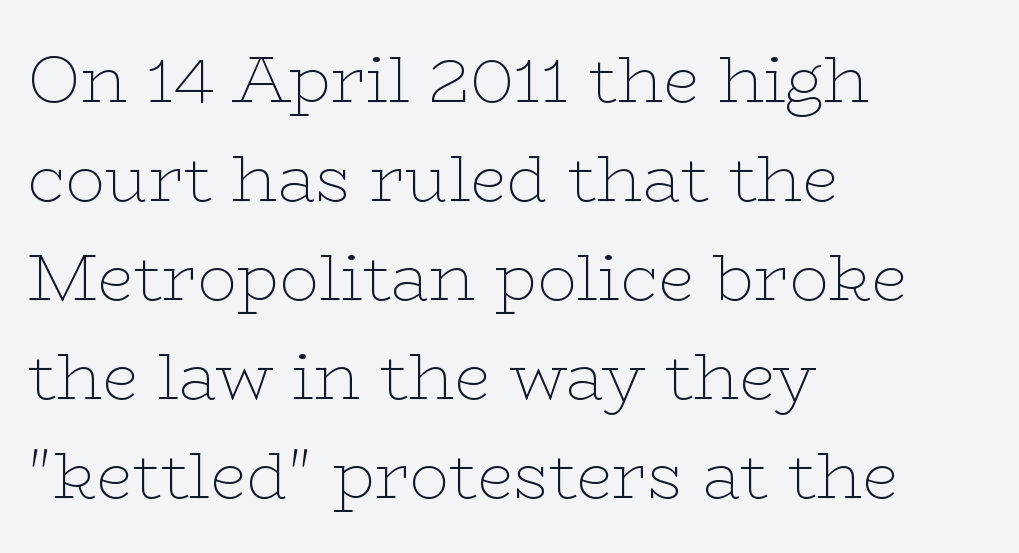
The image shows 66 px thin, wide serif type, upright; set left-aligned, normal line spacing (1.5x), normal letter spacing, not underlined; low stroke contrast and a medium x-height.
